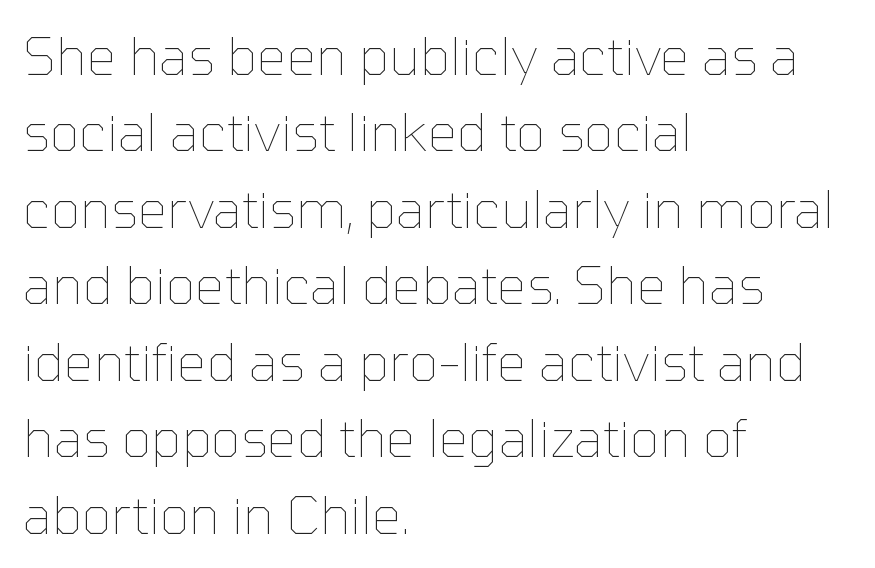
Check the space under the baseline: it is left empty. This sample uses plain, unmodified letter spacing. Posture: straight, roman, zero tilt. These lines are rendered in a variable-pitch font.
